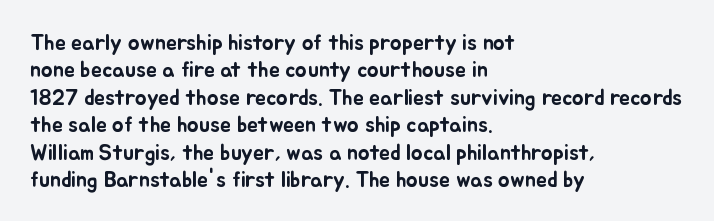
The image shows 22 px text type, upright; set left-aligned, normal line spacing (1.25x), normal letter spacing, not underlined.
